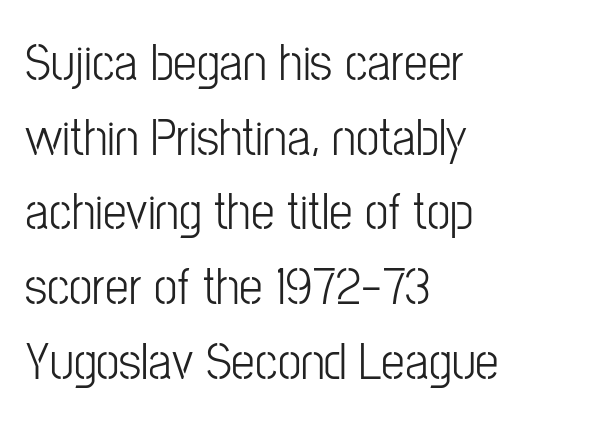
{"serif": "no", "italic": "no", "bold": "no", "weight": "light", "width": "condensed", "stroke_contrast": "low", "x_height": "medium", "monospaced": "no", "underline": "no", "align": "left", "line_spacing": "normal", "line_spacing_ratio": 1.41, "letter_spacing": "normal", "letter_spacing_em": 0.0, "glyph_px": 53}
